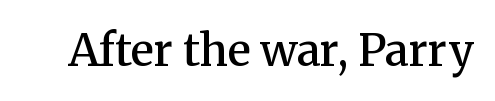
{"serif": "yes", "italic": "no", "bold": "semi", "weight": "semibold", "width": "normal", "stroke_contrast": "medium", "x_height": "medium", "monospaced": "no", "underline": "no", "letter_spacing": "normal", "letter_spacing_em": 0.0, "glyph_px": 44}
